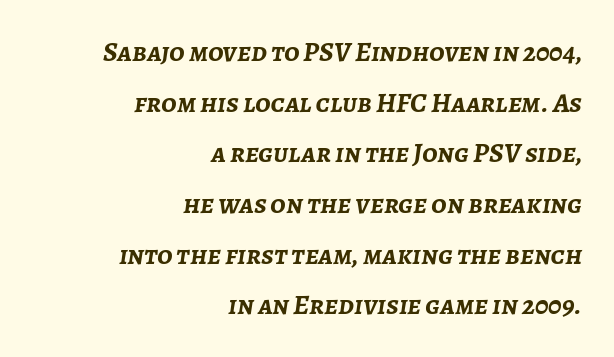
The image shows 28 px semibold type, italic (leaning right); set right-aligned, line spacing 1.81x, normal letter spacing, not underlined; low stroke contrast and a medium x-height.
